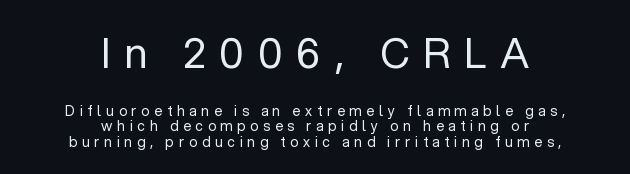
{"serif": "no", "italic": "no", "bold": "no", "weight": "regular", "width": "normal", "stroke_contrast": "low", "x_height": "medium", "monospaced": "no", "underline": "no", "align": "center", "line_spacing": "tight", "line_spacing_ratio": 1.1, "letter_spacing": "wide", "letter_spacing_em": 0.34, "larger_block": "first", "size_ratio": 2.93, "glyph_px": 41}
